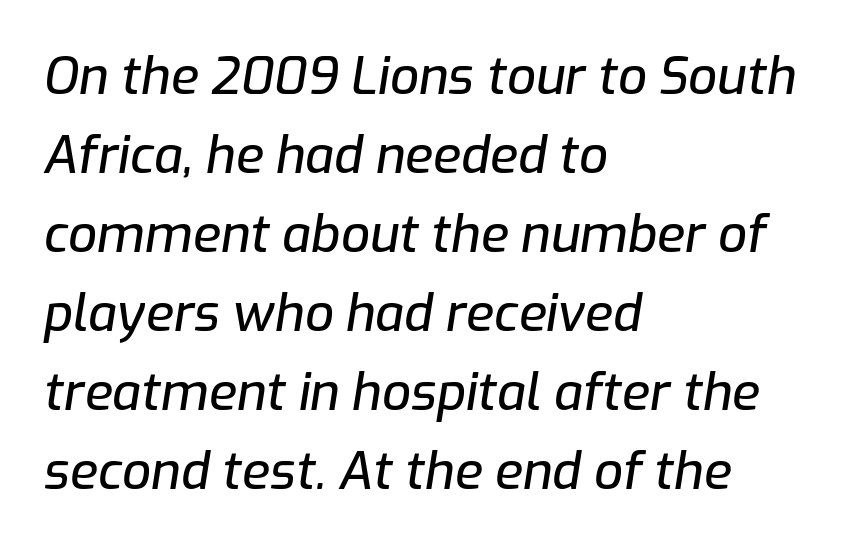
The image shows 51 px text type, italic (leaning right); set left-aligned, normal line spacing (1.55x), normal letter spacing, not underlined; low stroke contrast and a medium x-height.
